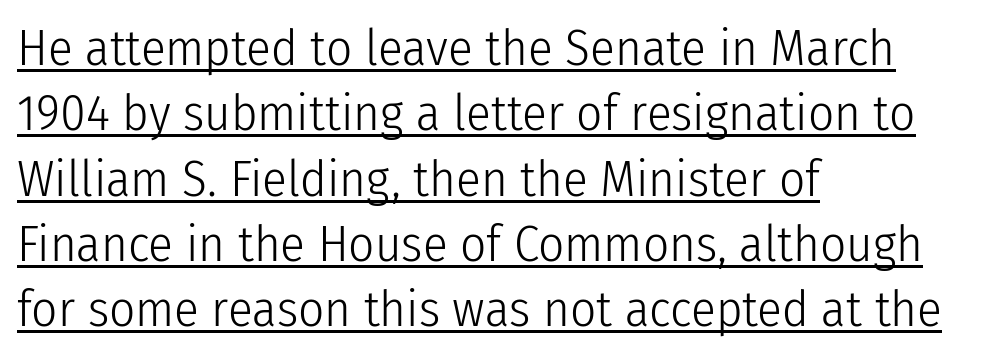
Q: Is the text bold? A: No.
Q: Is the text italic (slanted)? A: No, it is upright.
Q: Is the typeface a serif or a sans-serif typeface? A: Sans-serif.
Q: Is the text underlined? A: Yes.
Q: How is the paragraph aligned? A: Left-aligned.
Q: Is the spacing between letters normal or unusually wide? A: Normal.
Q: Is the spacing between lines tight, normal or loose? A: Normal.
Q: Width (condensed, normal, or wide)? A: Condensed.
Q: Stroke contrast? A: Low.
Q: x-height? A: Medium.
Q: Monospaced? A: No.
